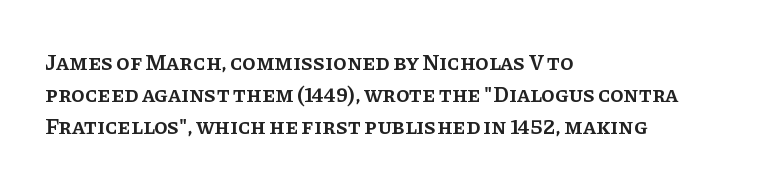
{"italic": "no", "bold": "semi", "underline": "no", "align": "left", "line_spacing": "normal", "line_spacing_ratio": 1.45, "letter_spacing": "normal", "letter_spacing_em": 0.0, "glyph_px": 22}
